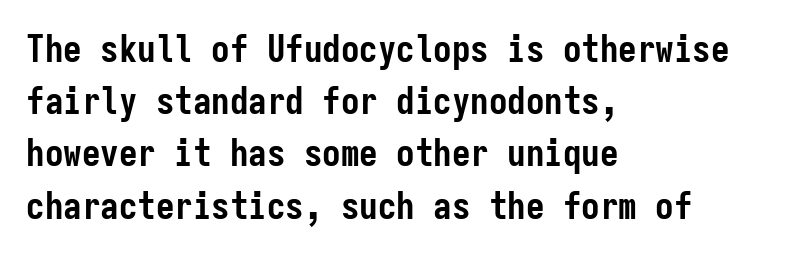
Q: Is the text bold? A: Yes.
Q: Is the text italic (slanted)? A: No, it is upright.
Q: Is the typeface a serif or a sans-serif typeface? A: Sans-serif.
Q: Is the text underlined? A: No.
Q: How is the paragraph aligned? A: Left-aligned.
Q: Is the spacing between letters normal or unusually wide? A: Normal.
Q: Is the spacing between lines tight, normal or loose? A: Normal.
Q: Width (condensed, normal, or wide)? A: Condensed.
Q: Stroke contrast? A: Low.
Q: x-height? A: Medium.
Q: Monospaced? A: Yes.
